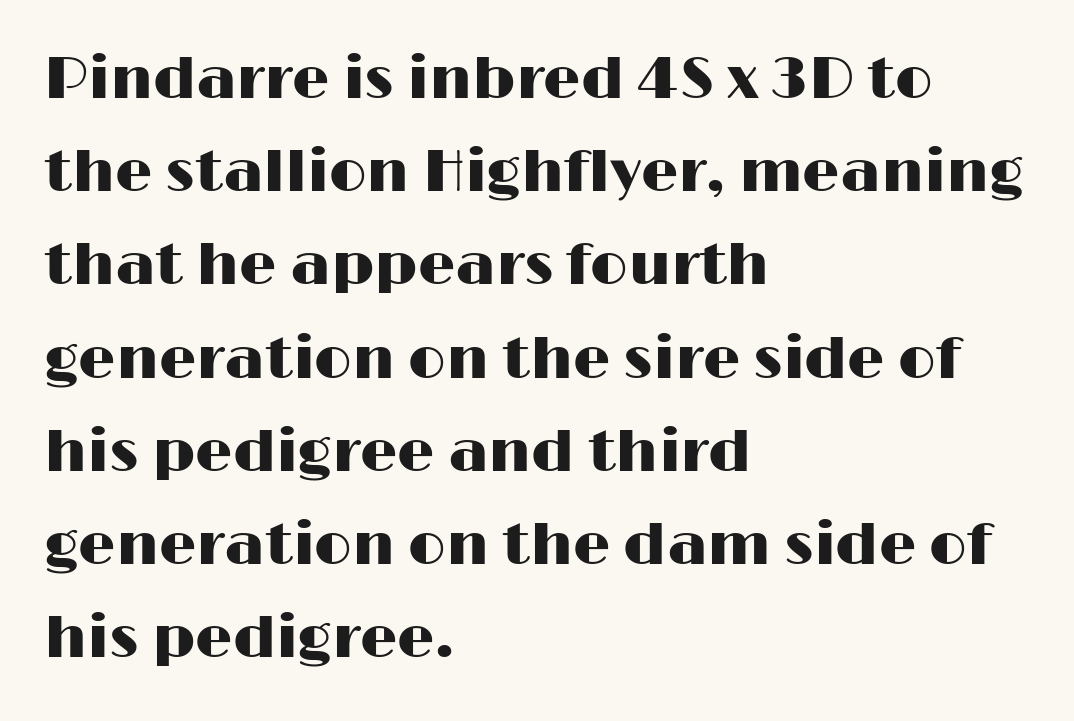
The letters stand straight up with perfectly vertical stems. The line-height multiplier appears to be the usual default. Compared with typical body copy, the letter spacing here is the same. Has an underline been added? It has not. The passage shown is typeset with a sans-serif family. Character widths vary here, with narrow letters taking less room than wide ones.
